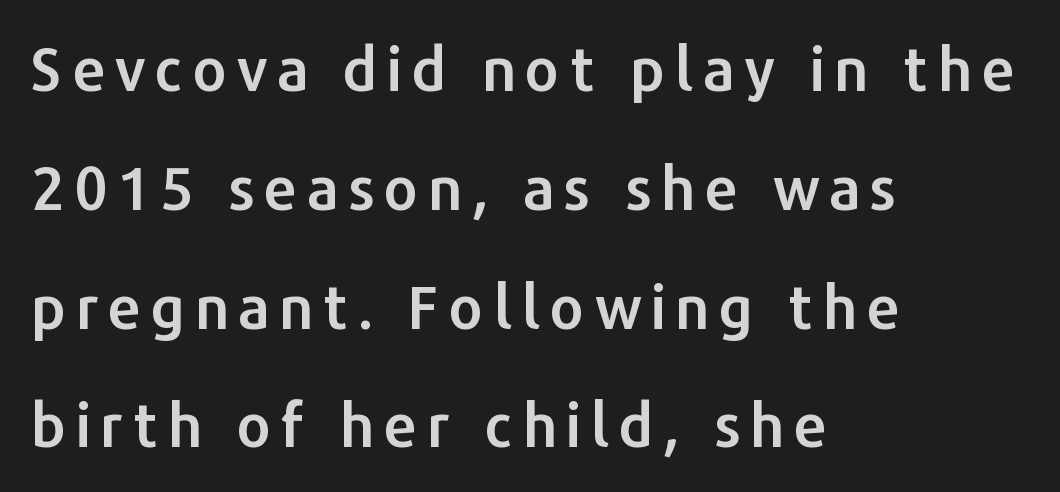
Q: Is the text italic (slanted)? A: No, it is upright.
Q: Is the typeface a serif or a sans-serif typeface? A: Sans-serif.
Q: Is the text underlined? A: No.
Q: How is the paragraph aligned? A: Left-aligned.
Q: Is the spacing between lines tight, normal or loose? A: Loose.
Q: Width (condensed, normal, or wide)? A: Normal.
Q: Stroke contrast? A: Low.
Q: x-height? A: Medium.
Q: Monospaced? A: No.
